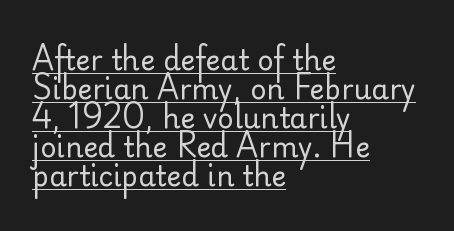
{"serif": "no", "italic": "no", "bold": "no", "weight": "regular", "width": "normal", "stroke_contrast": "low", "x_height": "small", "monospaced": "no", "underline": "yes", "align": "left", "line_spacing": "tight", "line_spacing_ratio": 1.04, "letter_spacing": "normal", "letter_spacing_em": 0.0, "glyph_px": 28}
